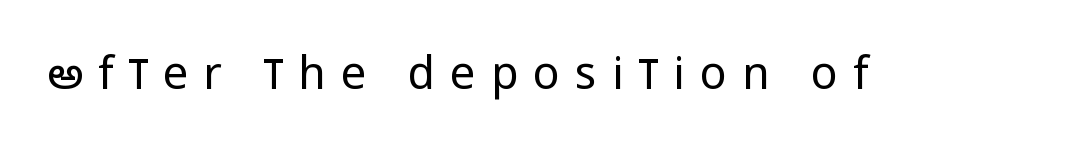
Grotesque or geometric, the face here clearly has no serifs. Style check: upright. Just letters on the line, the space beneath them empty. This is not heavy type; no bold has been used. In terms of letterspacing, this is a distinctly airy, spread setting.
